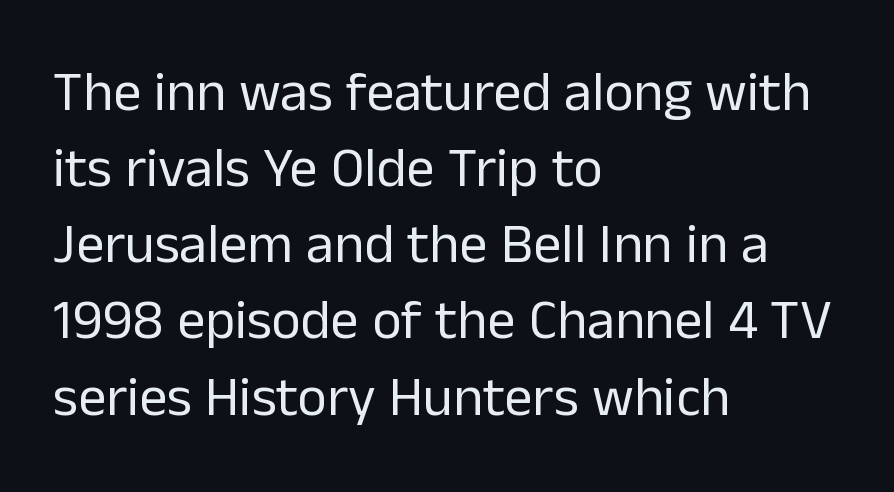
The image shows 56 px regular-weight sans-serif type, upright; set left-aligned, normal line spacing (1.36x), normal letter spacing, not underlined; low stroke contrast and a medium x-height.
